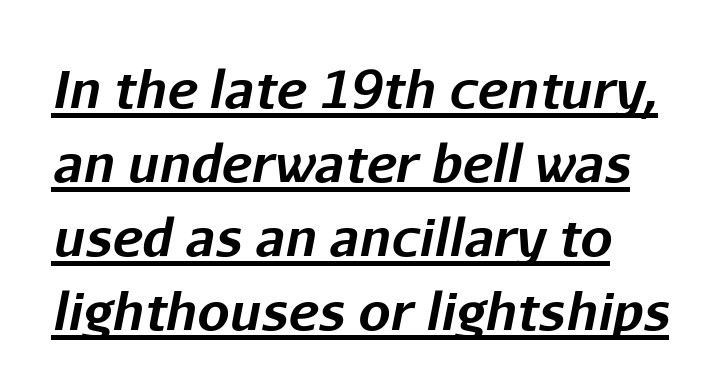
The image shows 51 px bold type, italic (leaning right); set normal line spacing (1.45x), normal letter spacing, underlined; low stroke contrast and a medium x-height.
